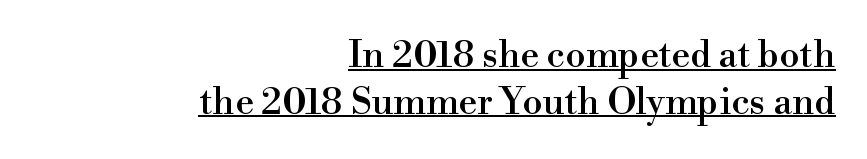
The image shows 37 px serif type, upright; set right-aligned, normal line spacing (1.26x), normal letter spacing, underlined; a small x-height.
